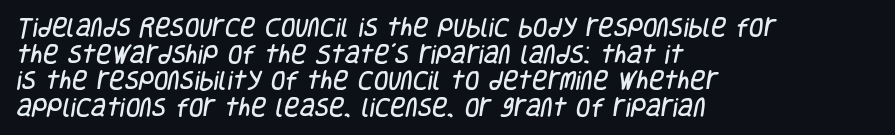
{"underline": "no", "align": "left", "line_spacing": "normal", "line_spacing_ratio": 1.27, "letter_spacing": "normal", "letter_spacing_em": 0.0, "glyph_px": 21}
